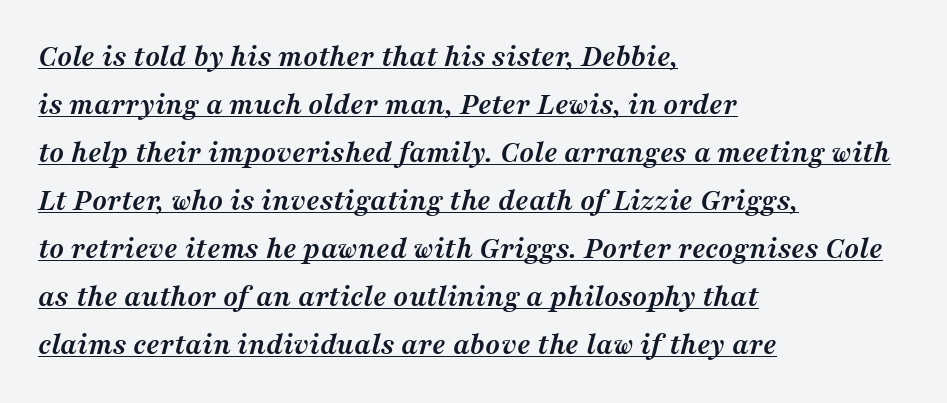
Q: Is the text bold? A: Yes.
Q: Is the text italic (slanted)? A: Yes, it leans right by about 16 degrees.
Q: Is the typeface a serif or a sans-serif typeface? A: Serif.
Q: Is the text underlined? A: Yes.
Q: How is the paragraph aligned? A: Left-aligned.
Q: Is the spacing between letters normal or unusually wide? A: Normal.
Q: Is the spacing between lines tight, normal or loose? A: Normal.
Q: Width (condensed, normal, or wide)? A: Normal.
Q: Stroke contrast? A: Medium.
Q: x-height? A: Medium.
Q: Monospaced? A: No.
